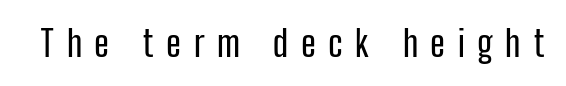
Q: Is the text italic (slanted)? A: No, it is upright.
Q: Is the typeface a serif or a sans-serif typeface? A: Sans-serif.
Q: Is the text underlined? A: No.
Q: Is the spacing between letters normal or unusually wide? A: Unusually wide.
Q: Width (condensed, normal, or wide)? A: Condensed.
Q: Stroke contrast? A: Low.
Q: x-height? A: Medium.
Q: Monospaced? A: No.
